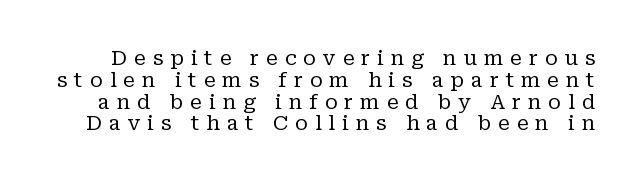
{"italic": "no", "bold": "no", "underline": "no", "line_spacing": "tight", "line_spacing_ratio": 1.09, "letter_spacing": "wide", "letter_spacing_em": 0.35, "glyph_px": 20}
